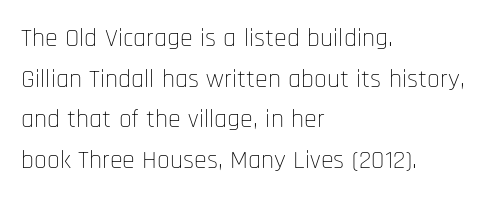
The zone under the glyphs is completely vacant. Letters have the restrained weight of plain body copy at most. Line beginnings align vertically; line endings do not. The gaps between neighbouring characters are ordinary and unremarkable.
